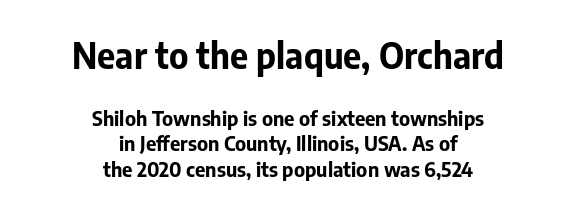
The image shows 35 px bold sans-serif type, upright; set centered, normal line spacing (1.28x), normal letter spacing, not underlined; the first (top) block is 1.75x larger; low stroke contrast and a medium x-height.
